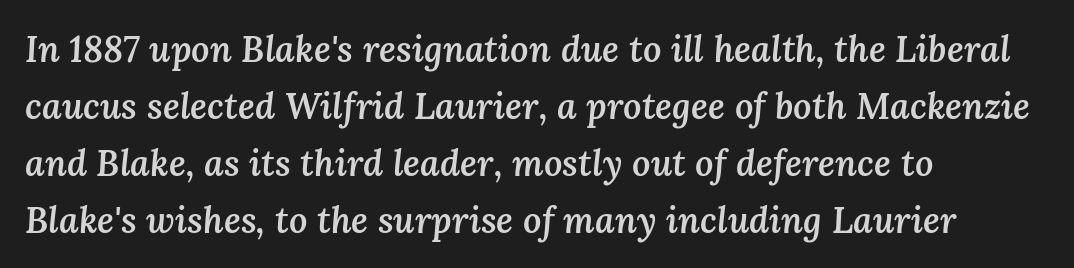
Observe the ordinary spacing: letters are neighbours, not strangers. Looks like regular typesetting: each glyph gets only the width it needs. The font's italic variant was chosen for this text. Reading down the column, the eye jumps a familiar distance to each next line. What weight is shown? A semibold, between regular and bold.
